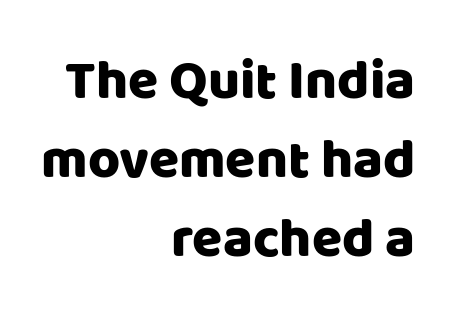
{"serif": "no", "italic": "no", "width": "normal", "stroke_contrast": "low", "x_height": "large", "monospaced": "no", "underline": "no", "align": "right", "line_spacing": "normal", "line_spacing_ratio": 1.44, "letter_spacing": "normal", "letter_spacing_em": 0.0, "glyph_px": 55}
